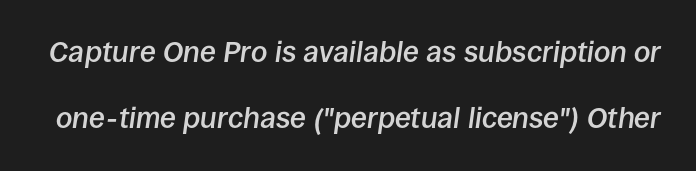
Q: Is the text bold? A: Semi-bold.
Q: Is the text italic (slanted)? A: Yes, it leans right by about 8 degrees.
Q: Is the text underlined? A: No.
Q: Is the spacing between letters normal or unusually wide? A: Normal.
Q: Is the spacing between lines tight, normal or loose? A: Loose.
Q: Width (condensed, normal, or wide)? A: Normal.
Q: Stroke contrast? A: Low.
Q: x-height? A: Large.
Q: Monospaced? A: No.
